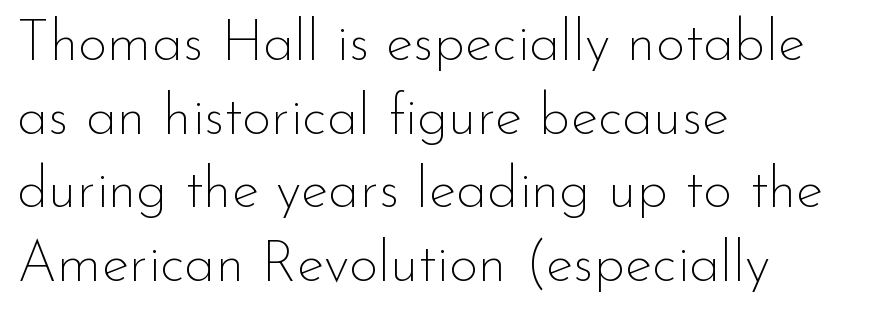
{"serif": "no", "italic": "no", "bold": "no", "weight": "thin", "width": "normal", "stroke_contrast": "low", "x_height": "small", "monospaced": "no", "underline": "no", "align": "left", "line_spacing": "normal", "line_spacing_ratio": 1.29, "letter_spacing": "normal", "letter_spacing_em": 0.0, "glyph_px": 57}
